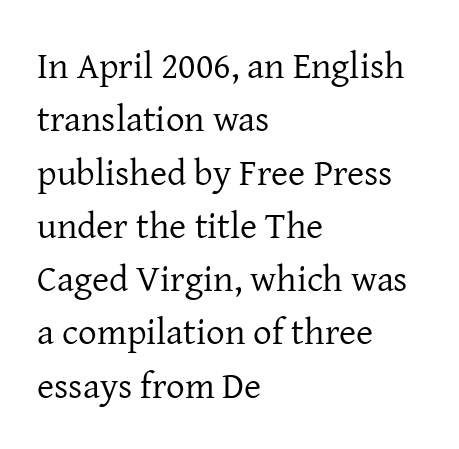
Q: Is the text bold? A: No.
Q: Is the text italic (slanted)? A: No, it is upright.
Q: Is the typeface a serif or a sans-serif typeface? A: Serif.
Q: Is the text underlined? A: No.
Q: How is the paragraph aligned? A: Left-aligned.
Q: Is the spacing between letters normal or unusually wide? A: Normal.
Q: Is the spacing between lines tight, normal or loose? A: Normal.
Q: Width (condensed, normal, or wide)? A: Normal.
Q: Stroke contrast? A: Low.
Q: x-height? A: Medium.
Q: Monospaced? A: No.
